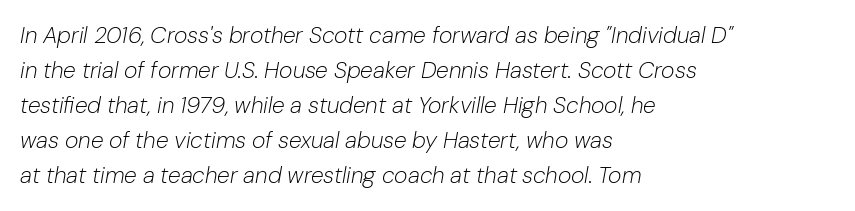
The glyphs look as if they've been sheared to an angle. Horizontal bands of white between lines are of average thickness. No heavy texture on the line: the type isn't bold. The rendering anchors every line to the left-hand side.
